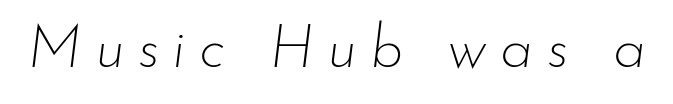
Q: Is the text bold? A: No.
Q: Is the text italic (slanted)? A: Yes, it leans right by about 7 degrees.
Q: Is the text underlined? A: No.
Q: Is the spacing between letters normal or unusually wide? A: Unusually wide.
Q: Width (condensed, normal, or wide)? A: Normal.
Q: Stroke contrast? A: Low.
Q: x-height? A: Small.
Q: Monospaced? A: No.
